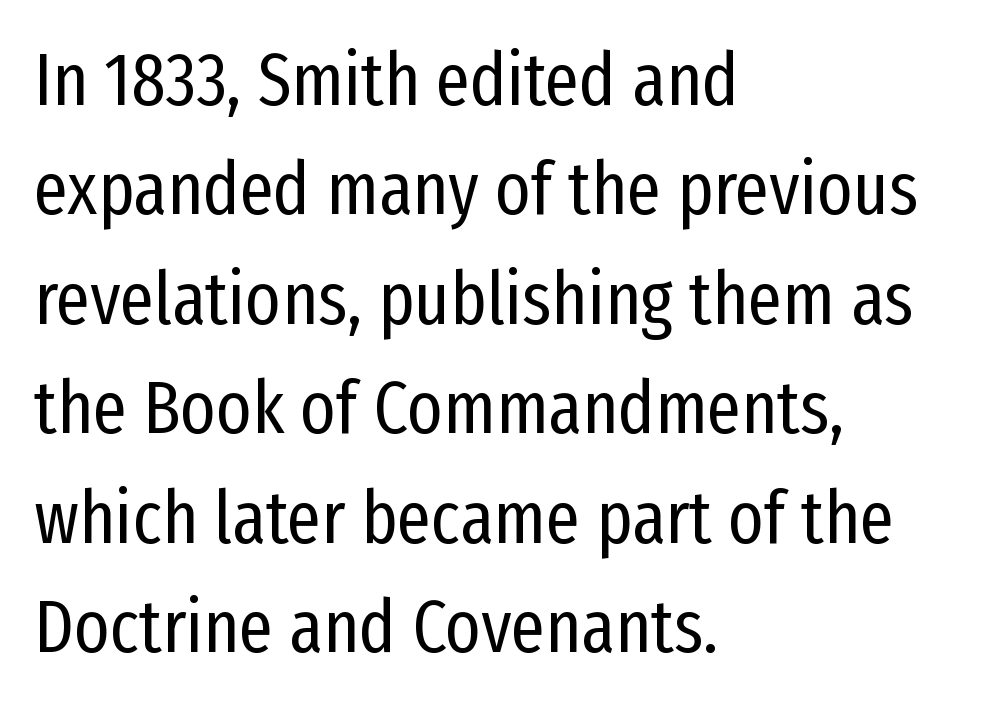
The image shows 75 px regular-weight, condensed sans-serif type, upright; set left-aligned, normal line spacing (1.46x), normal letter spacing, not underlined; low stroke contrast and a medium x-height.
